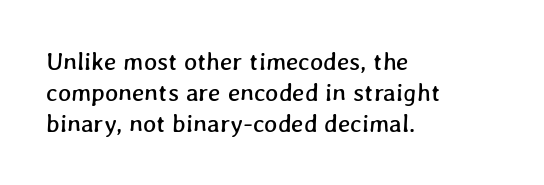
Q: Is the text underlined? A: No.
Q: How is the paragraph aligned? A: Left-aligned.
Q: Is the spacing between letters normal or unusually wide? A: Normal.
Q: Is the spacing between lines tight, normal or loose? A: Normal.
